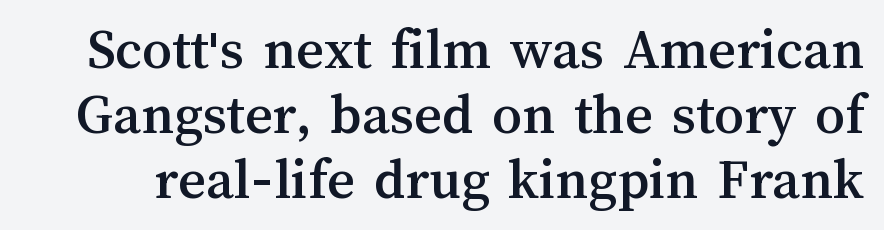
The image shows 59 px text type, upright; set tight line spacing (1.1x), normal letter spacing, not underlined; medium stroke contrast and a medium x-height.
